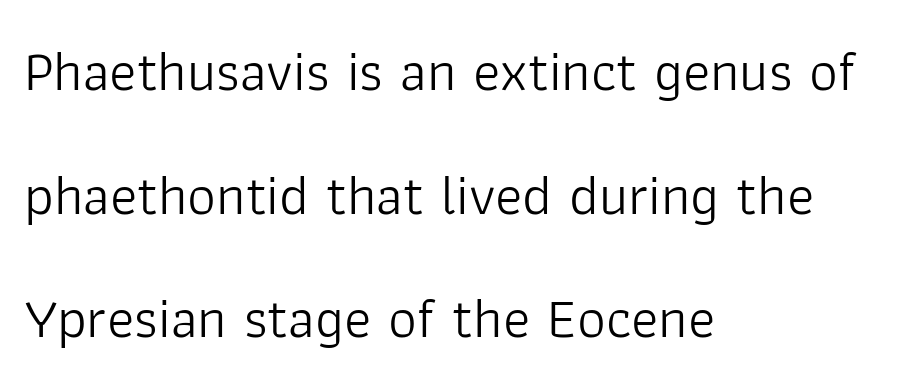
Q: Is the text bold? A: No.
Q: Is the text italic (slanted)? A: No, it is upright.
Q: Is the typeface a serif or a sans-serif typeface? A: Sans-serif.
Q: Is the text underlined? A: No.
Q: How is the paragraph aligned? A: Left-aligned.
Q: Is the spacing between letters normal or unusually wide? A: Normal.
Q: Is the spacing between lines tight, normal or loose? A: Loose.
Q: Width (condensed, normal, or wide)? A: Normal.
Q: Stroke contrast? A: Low.
Q: x-height? A: Medium.
Q: Monospaced? A: No.
